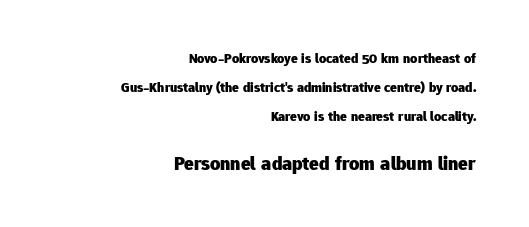
Tall strokes in this sample are plumb rather than angled. The lines in this sample share a right terminus and differ only in where they begin. Standard letterfit; no display-style spreading of the glyphs. Leading is clearly above the norm, producing a sparse column. Set as a true bold cut, around the 700 mark.
